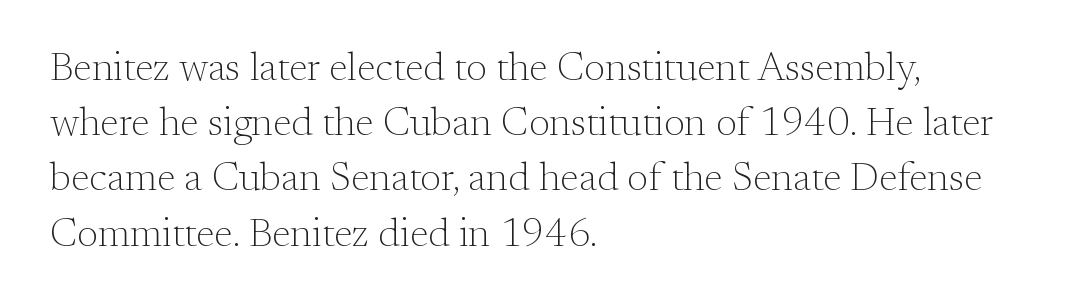
Q: Is the text bold? A: No.
Q: Is the text italic (slanted)? A: No, it is upright.
Q: Is the typeface a serif or a sans-serif typeface? A: Serif.
Q: Is the text underlined? A: No.
Q: How is the paragraph aligned? A: Left-aligned.
Q: Is the spacing between letters normal or unusually wide? A: Normal.
Q: Is the spacing between lines tight, normal or loose? A: Normal.
Q: Width (condensed, normal, or wide)? A: Normal.
Q: Stroke contrast? A: Medium.
Q: x-height? A: Small.
Q: Monospaced? A: No.
